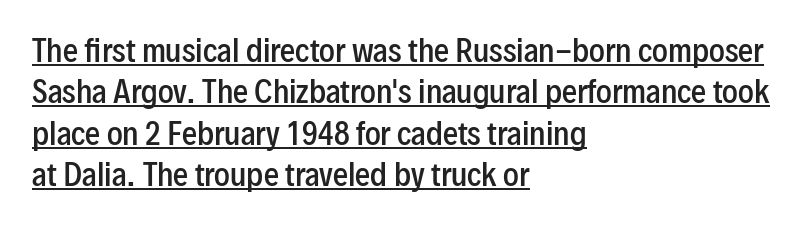
Upright lettering throughout. Students, this is semibold: more ink than regular, less than bold. Glance below the letters and you will spot a drawn line. How would I describe the line gaps? Plain and ordinary. Serifs: no, the terminals of the letterforms are clean. Casual observation: everything's shoved over to the left.
